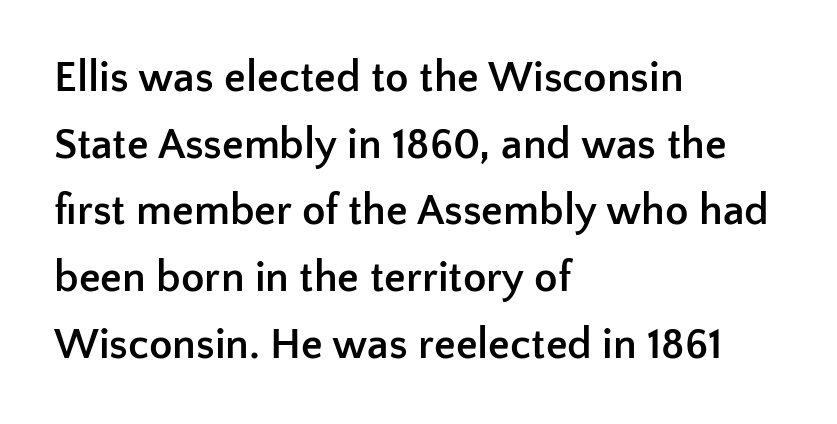
The image shows 43 px semibold sans-serif type, upright; set left-aligned, normal line spacing (1.55x), normal letter spacing, not underlined; low stroke contrast and a medium x-height.
